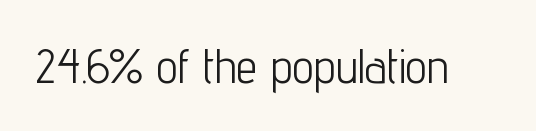
Q: Is the text bold? A: No.
Q: Is the text italic (slanted)? A: No, it is upright.
Q: Is the typeface a serif or a sans-serif typeface? A: Sans-serif.
Q: Is the text underlined? A: No.
Q: Is the spacing between letters normal or unusually wide? A: Normal.
Q: Width (condensed, normal, or wide)? A: Condensed.
Q: Stroke contrast? A: Low.
Q: x-height? A: Medium.
Q: Monospaced? A: No.
